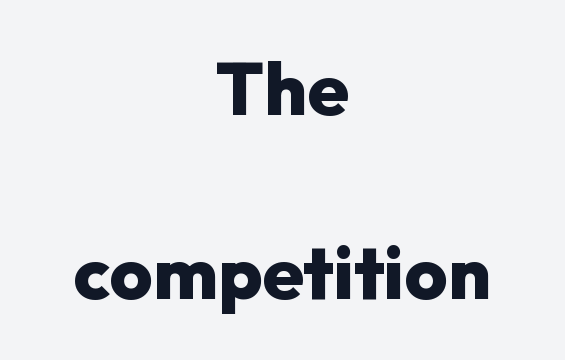
The image shows 74 px heavy sans-serif type, upright; set centered, loose line spacing (2.48x), normal letter spacing, not underlined; low stroke contrast and a medium x-height.
